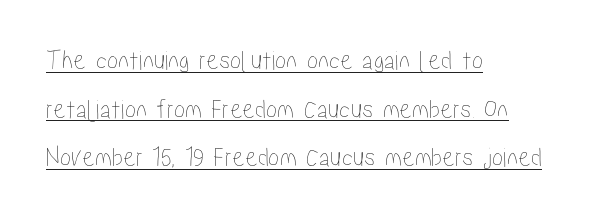
The image shows 28 px condensed type, upright; set left-aligned, line spacing 1.74x, normal letter spacing, underlined; low stroke contrast and a medium x-height.
